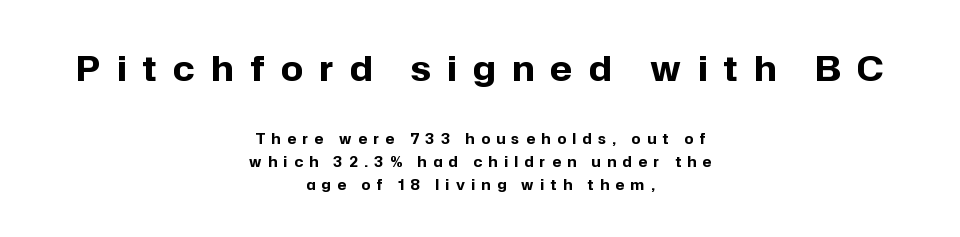
The image shows 35 px bold sans-serif type, upright; set centered, normal line spacing (1.65x), unusually wide letter spacing (+0.47 em), not underlined; the first (top) block is 2.5x larger; low stroke contrast and a medium x-height.
